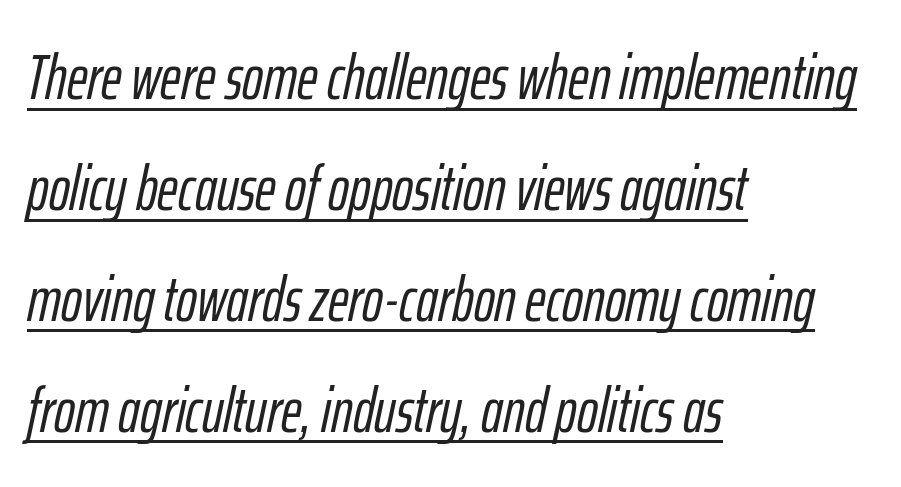
In designer terms, the underline attribute is active on this setting. Is the type slanted? Yes — the strokes lean at a clear angle. Every row of glyphs begins at an identical x-position on the left. The letters advance in unequal steps, a hallmark of proportional type. Students, note that the glyphs here touch the page at normal intervals.
